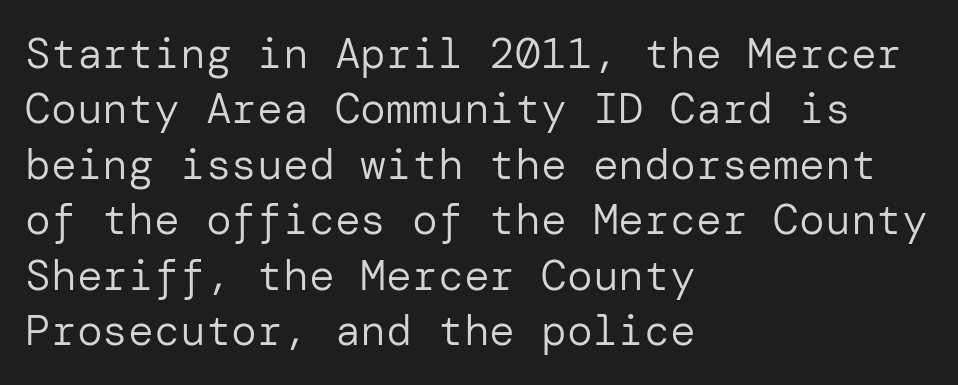
Q: Is the text bold? A: No.
Q: Is the text italic (slanted)? A: No, it is upright.
Q: Is the typeface a serif or a sans-serif typeface? A: Sans-serif.
Q: Is the text underlined? A: No.
Q: How is the paragraph aligned? A: Left-aligned.
Q: Is the spacing between letters normal or unusually wide? A: Normal.
Q: Is the spacing between lines tight, normal or loose? A: Normal.
Q: Width (condensed, normal, or wide)? A: Normal.
Q: Stroke contrast? A: Low.
Q: x-height? A: Medium.
